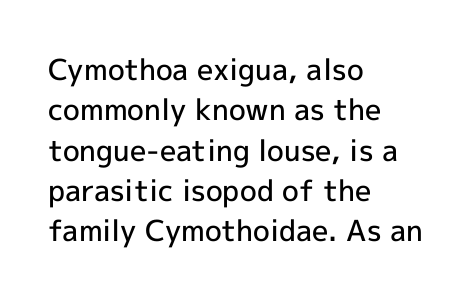
The image shows 29 px semibold sans-serif type, upright; set left-aligned, normal line spacing (1.39x), normal letter spacing, not underlined; a medium x-height.
